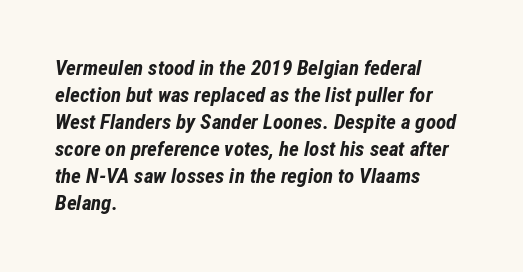
Does the copy run flush right? No — it runs flush left. In terms of posture, this sample is oblique. Quick note: interline space is typical. Lines of text with bare space underneath. Words appear dense and cohesive because spacing is normal.
